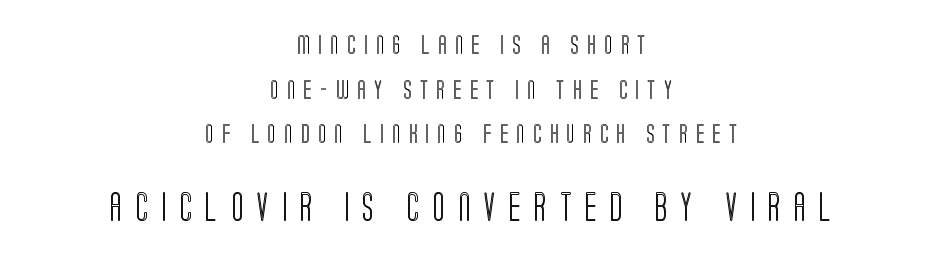
Q: Is the text italic (slanted)? A: No, it is upright.
Q: Is the text underlined? A: No.
Q: How is the paragraph aligned? A: Centered.
Q: Is the spacing between letters normal or unusually wide? A: Unusually wide.
Q: Is the spacing between lines tight, normal or loose? A: Loose.
Q: Which block of text is set in a larger size, the first (top) or the second (bottom)? A: The second (bottom) one.
Q: Width (condensed, normal, or wide)? A: Condensed.
Q: x-height? A: Large.
Q: Monospaced? A: No.
